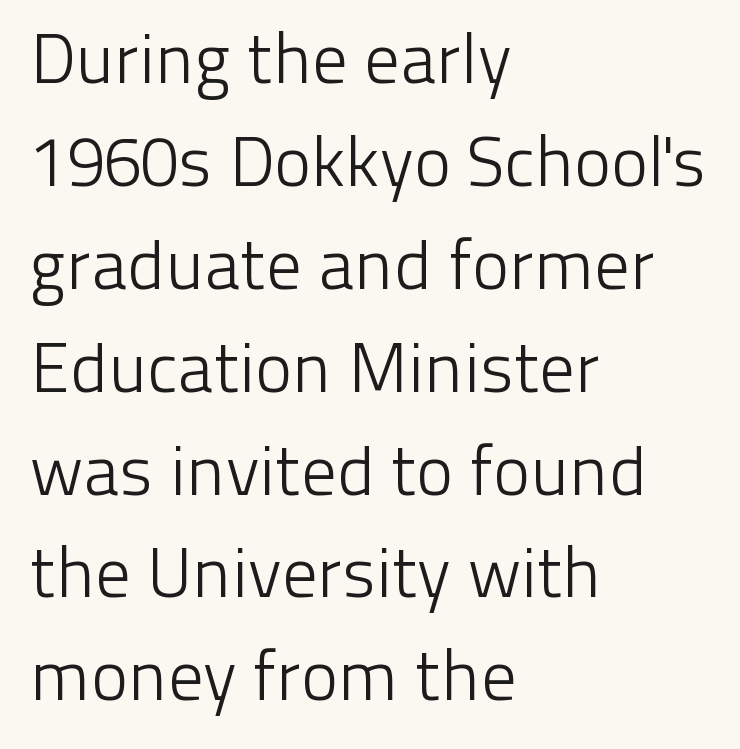
Q: Is the text bold? A: No.
Q: Is the text italic (slanted)? A: No, it is upright.
Q: Is the typeface a serif or a sans-serif typeface? A: Sans-serif.
Q: Is the text underlined? A: No.
Q: How is the paragraph aligned? A: Left-aligned.
Q: Is the spacing between letters normal or unusually wide? A: Normal.
Q: Is the spacing between lines tight, normal or loose? A: Normal.
Q: Width (condensed, normal, or wide)? A: Normal.
Q: Stroke contrast? A: Low.
Q: x-height? A: Medium.
Q: Monospaced? A: No.
